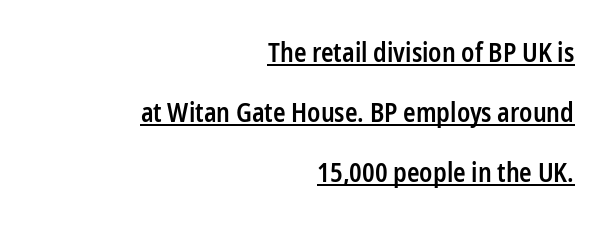
Q: Is the text bold? A: Semi-bold.
Q: Is the text italic (slanted)? A: No, it is upright.
Q: Is the text underlined? A: Yes.
Q: How is the paragraph aligned? A: Right-aligned.
Q: Is the spacing between letters normal or unusually wide? A: Normal.
Q: Is the spacing between lines tight, normal or loose? A: Loose.
